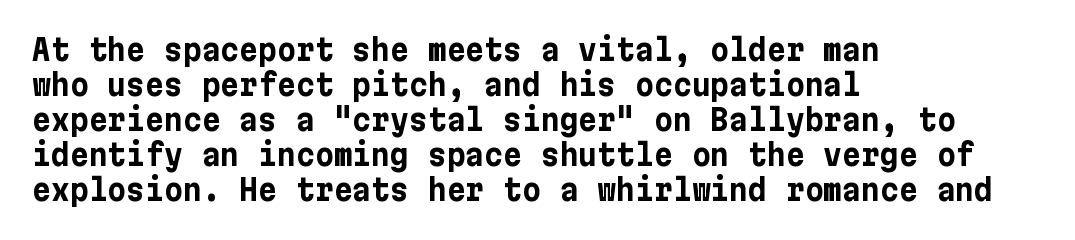
Q: Is the text bold? A: Yes.
Q: Is the text italic (slanted)? A: No, it is upright.
Q: Is the typeface a serif or a sans-serif typeface? A: Sans-serif.
Q: Is the text underlined? A: No.
Q: How is the paragraph aligned? A: Left-aligned.
Q: Is the spacing between letters normal or unusually wide? A: Normal.
Q: Width (condensed, normal, or wide)? A: Normal.
Q: Stroke contrast? A: Low.
Q: x-height? A: Medium.
